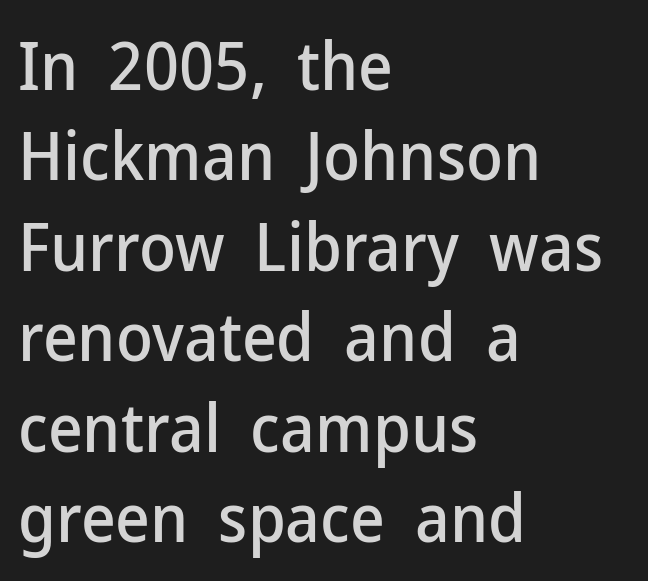
{"serif": "no", "italic": "no", "width": "normal", "stroke_contrast": "low", "x_height": "medium", "monospaced": "no", "underline": "no", "align": "left", "line_spacing": "normal", "line_spacing_ratio": 1.35, "letter_spacing": "normal", "letter_spacing_em": 0.0, "glyph_px": 67}
